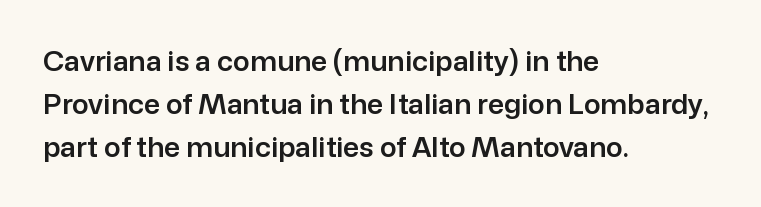
Q: Is the text italic (slanted)? A: No, it is upright.
Q: Is the typeface a serif or a sans-serif typeface? A: Sans-serif.
Q: Is the text underlined? A: No.
Q: How is the paragraph aligned? A: Left-aligned.
Q: Is the spacing between letters normal or unusually wide? A: Normal.
Q: Is the spacing between lines tight, normal or loose? A: Normal.
Q: Width (condensed, normal, or wide)? A: Normal.
Q: Stroke contrast? A: Low.
Q: x-height? A: Medium.
Q: Monospaced? A: No.
